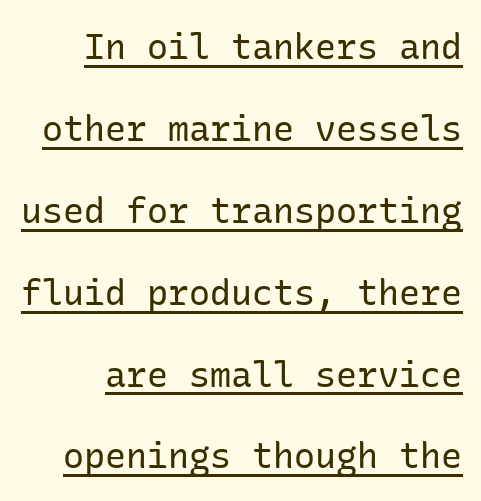
The rendering uses the underline text-decoration. Does the leading feel generous? Absolutely, it's lavish. This is roman type, the default non-slanted kind. These glyphs show unthickened strokes, regular width or finer.
